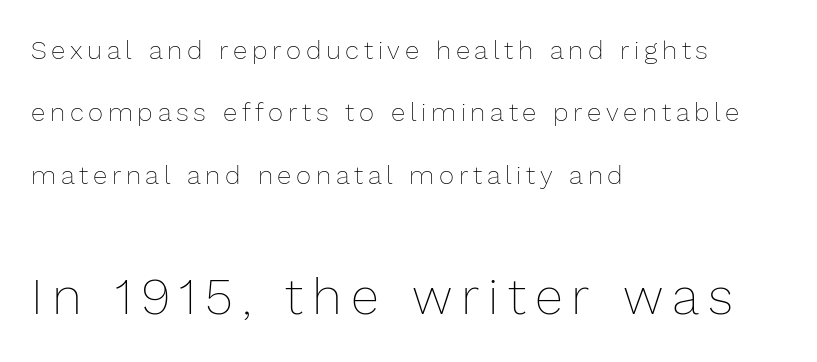
{"italic": "no", "bold": "no", "weight": "thin", "width": "normal", "stroke_contrast": "low", "x_height": "medium", "monospaced": "no", "underline": "no", "align": "left", "line_spacing": "loose", "line_spacing_ratio": 2.4, "larger_block": "second", "size_ratio": 1.96, "glyph_px": 51}
